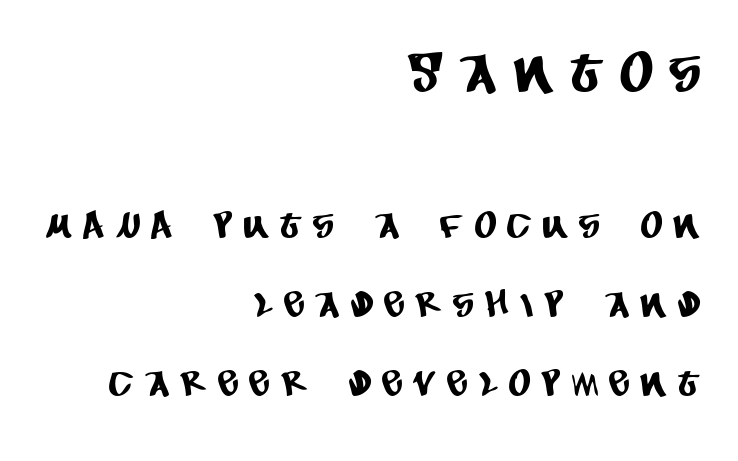
Q: Is the typeface a serif or a sans-serif typeface? A: Sans-serif.
Q: Is the text underlined? A: No.
Q: How is the paragraph aligned? A: Right-aligned.
Q: Is the spacing between letters normal or unusually wide? A: Unusually wide.
Q: Is the spacing between lines tight, normal or loose? A: Loose.
Q: Which block of text is set in a larger size, the first (top) or the second (bottom)? A: The first (top) one.
Q: Width (condensed, normal, or wide)? A: Condensed.
Q: Stroke contrast? A: Low.
Q: x-height? A: Large.
Q: Monospaced? A: No.
